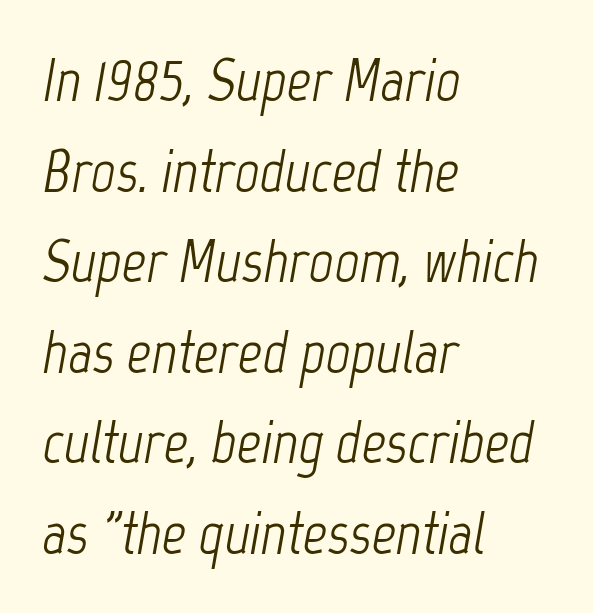
The image shows 60 px light, condensed type, italic (leaning right); set left-aligned, normal line spacing (1.51x), normal letter spacing, not underlined; low stroke contrast and a medium x-height.
